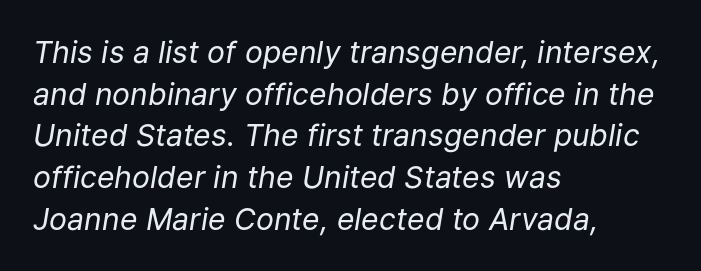
{"italic": "yes", "lean": "right", "slant_degrees": 9, "bold": "no", "weight": "regular", "width": "normal", "stroke_contrast": "low", "x_height": "medium", "monospaced": "no", "underline": "no", "align": "left", "line_spacing": "normal", "line_spacing_ratio": 1.39, "letter_spacing": "normal", "letter_spacing_em": 0.0, "glyph_px": 30}
